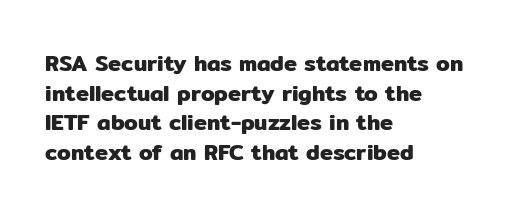
The passage shown stacks its lines at a standard gap. Look at the tracking — it's just the regular setting, nothing added. A typesetter would mark this as roman, not italic. Underlining? Definitely not there. One-word summary of the alignment: left.
